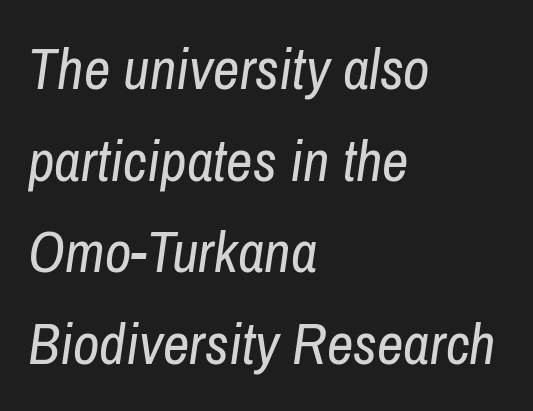
Q: Is the text bold? A: No.
Q: Is the text italic (slanted)? A: Yes, it leans right by about 8 degrees.
Q: Is the text underlined? A: No.
Q: How is the paragraph aligned? A: Left-aligned.
Q: Is the spacing between letters normal or unusually wide? A: Normal.
Q: Is the spacing between lines tight, normal or loose? A: Normal.
Q: Width (condensed, normal, or wide)? A: Condensed.
Q: Stroke contrast? A: Low.
Q: x-height? A: Medium.
Q: Monospaced? A: No.
